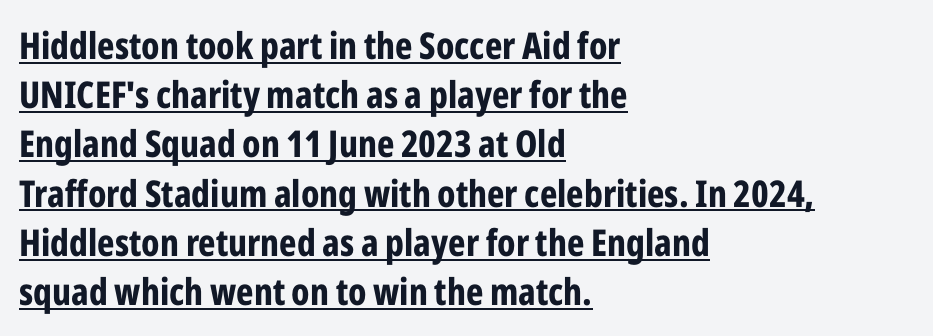
Q: Is the text bold? A: Yes.
Q: Is the text italic (slanted)? A: No, it is upright.
Q: Is the typeface a serif or a sans-serif typeface? A: Sans-serif.
Q: Is the text underlined? A: Yes.
Q: How is the paragraph aligned? A: Left-aligned.
Q: Is the spacing between letters normal or unusually wide? A: Normal.
Q: Is the spacing between lines tight, normal or loose? A: Normal.
Q: Width (condensed, normal, or wide)? A: Condensed.
Q: Stroke contrast? A: Low.
Q: x-height? A: Medium.
Q: Monospaced? A: No.
